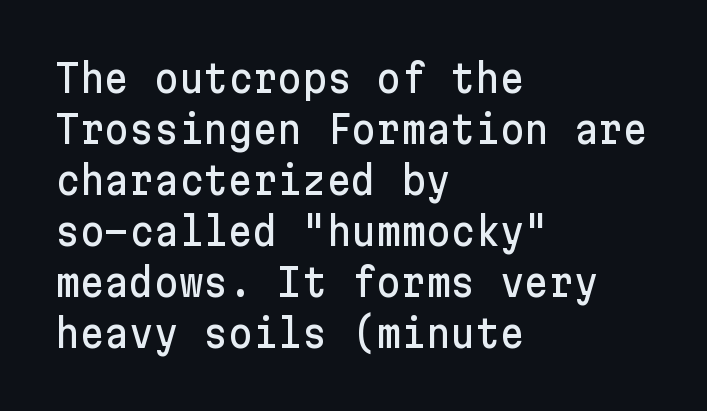
The image shows 38 px sans-serif type, upright; set left-aligned, normal line spacing (1.34x), normal letter spacing, not underlined; low stroke contrast and a medium x-height.
